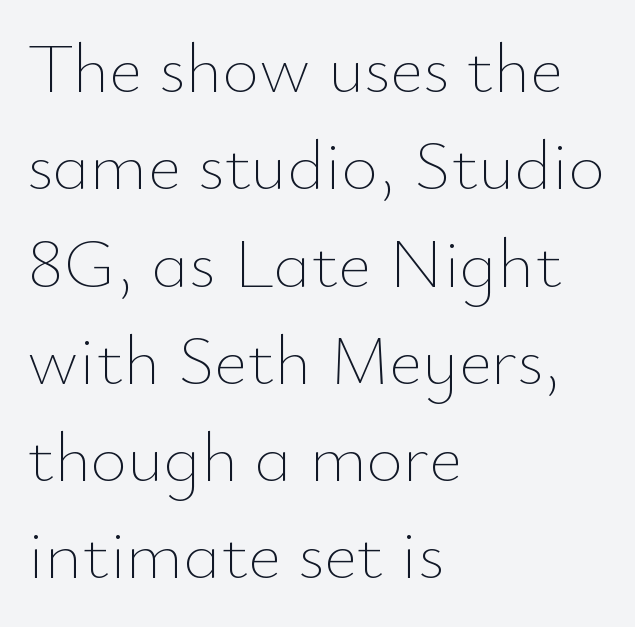
Is the block centered? No — it sits flush against the left margin. Check under the words: just untouched page. Spacing verdict: proportional, widths tailored to each character. Compared with typical paragraphs, the rows here are spaced about the same. A quiet, ordinary-to-light weight characterises the typeface. This rendering leaves character spacing at its baseline value.
